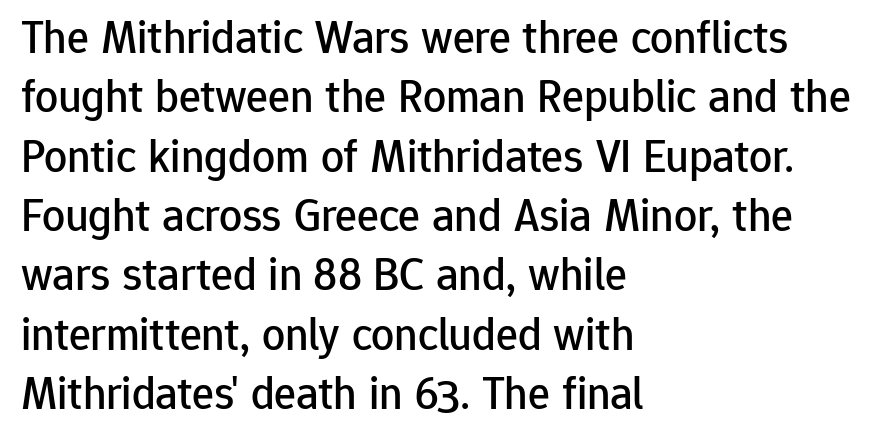
{"serif": "no", "italic": "no", "width": "normal", "stroke_contrast": "low", "x_height": "medium", "monospaced": "no", "underline": "no", "align": "left", "line_spacing": "normal", "line_spacing_ratio": 1.29, "letter_spacing": "normal", "letter_spacing_em": 0.0, "glyph_px": 46}
